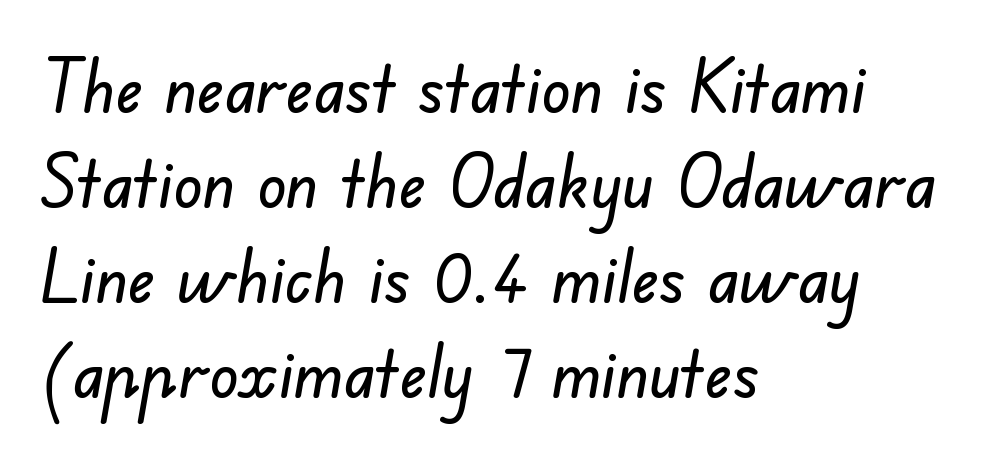
{"serif": "no", "width": "normal", "stroke_contrast": "low", "x_height": "small", "monospaced": "no", "underline": "no", "align": "left", "line_spacing": "normal", "line_spacing_ratio": 1.32, "letter_spacing": "normal", "letter_spacing_em": 0.0, "glyph_px": 72}
